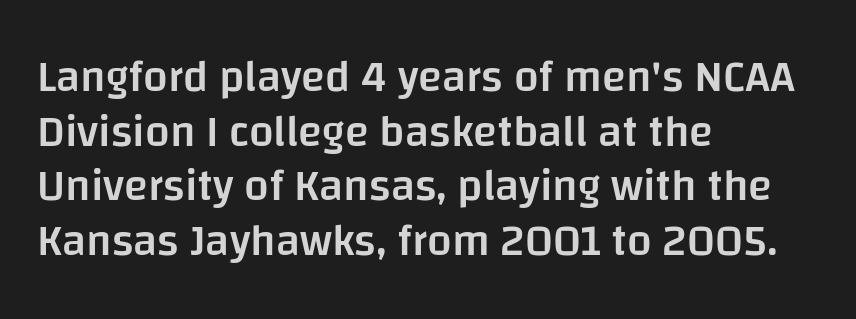
{"serif": "no", "italic": "no", "bold": "semi", "weight": "semibold", "width": "normal", "stroke_contrast": "low", "x_height": "large", "monospaced": "no", "underline": "no", "align": "left", "line_spacing_ratio": 1.24, "letter_spacing": "normal", "letter_spacing_em": 0.0, "glyph_px": 44}
